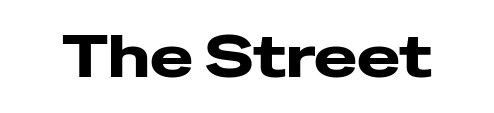
The image shows 58 px heavy, wide sans-serif type, upright; set normal letter spacing, not underlined; low stroke contrast and a medium x-height.
